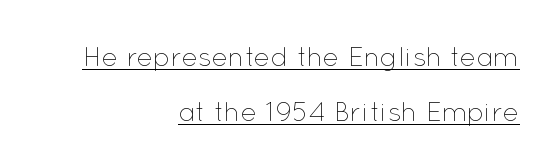
{"italic": "no", "bold": "no", "underline": "yes", "align": "right", "line_spacing": "loose", "line_spacing_ratio": 2.04, "letter_spacing": "normal", "letter_spacing_em": 0.0, "glyph_px": 27}
